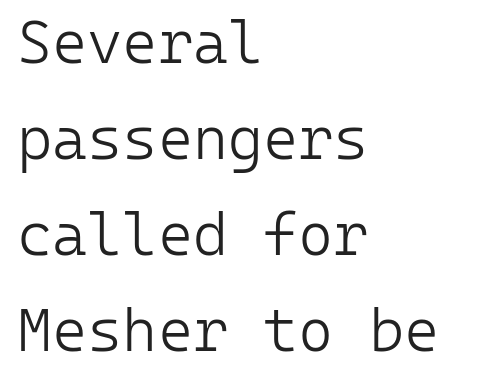
The image shows 60 px light sans-serif type, upright, monospaced; set left-aligned, normal line spacing (1.6x), normal letter spacing, not underlined; low stroke contrast and a medium x-height.
